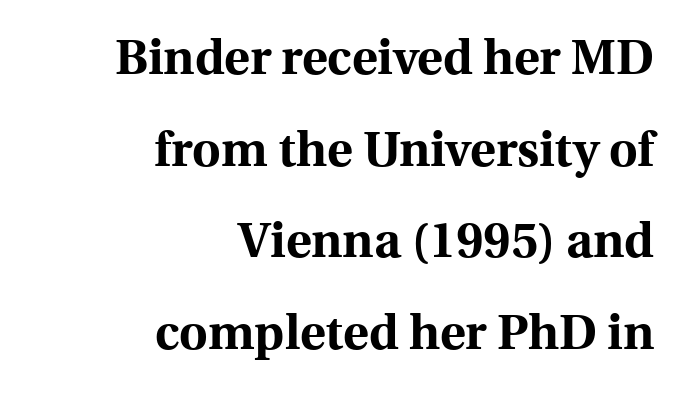
Descenders are the only things crossing below the line. You could not count columns in this text — the font is proportionally spaced. Spacing between characters is what you'd get straight out of the box. Tall strokes in this sample are plumb rather than angled. What kind of face is this? One with serifs. Caption: bold face, heavy strokes.
